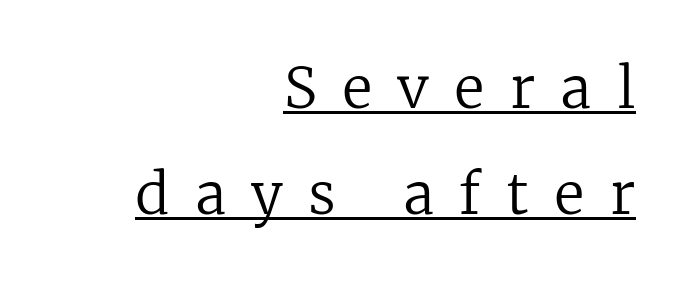
{"serif": "yes", "italic": "no", "bold": "no", "weight": "regular", "width": "normal", "stroke_contrast": "low", "x_height": "medium", "monospaced": "no", "underline": "yes", "align": "right", "line_spacing": "loose", "line_spacing_ratio": 1.9, "letter_spacing": "wide", "letter_spacing_em": 0.45, "glyph_px": 56}
